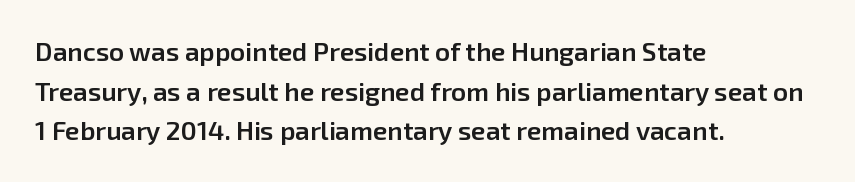
{"italic": "no", "bold": "semi", "underline": "no", "align": "left", "line_spacing": "normal", "line_spacing_ratio": 1.52, "letter_spacing": "normal", "letter_spacing_em": 0.0, "glyph_px": 26}
